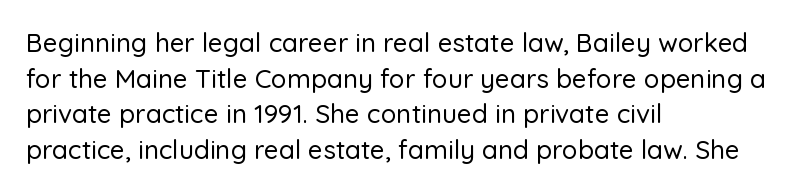
The image shows 26 px text type, upright; set left-aligned, normal line spacing (1.37x), normal letter spacing, not underlined.
